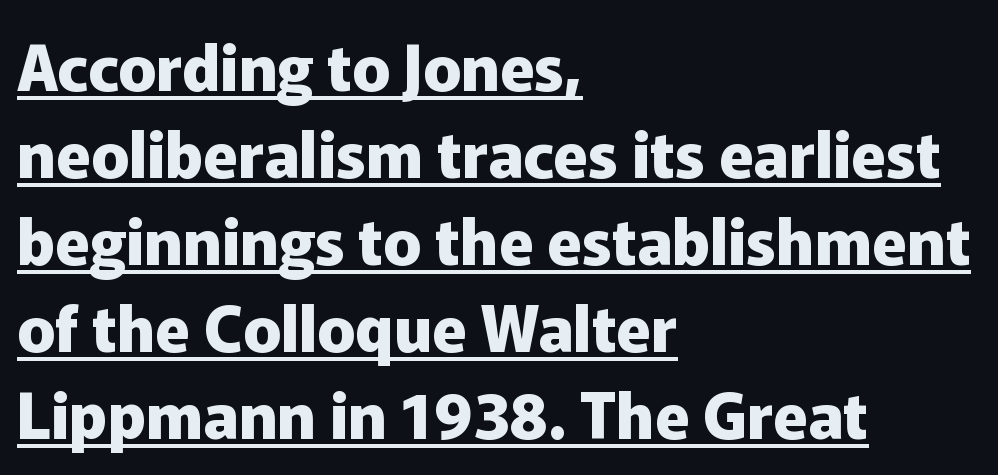
Style check: upright. The letters advance in unequal steps, a hallmark of proportional type. The rendering anchors every line to the left-hand side. The rendering uses a moderate line-height, typical for paragraphs. The letterforms sit shoulder to shoulder at normal distance.
